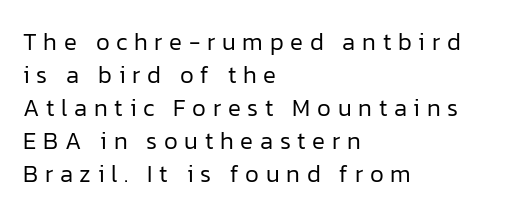
{"italic": "no", "bold": "no", "underline": "no", "align": "left", "line_spacing": "normal", "line_spacing_ratio": 1.37, "letter_spacing": "wide", "letter_spacing_em": 0.28, "glyph_px": 24}
